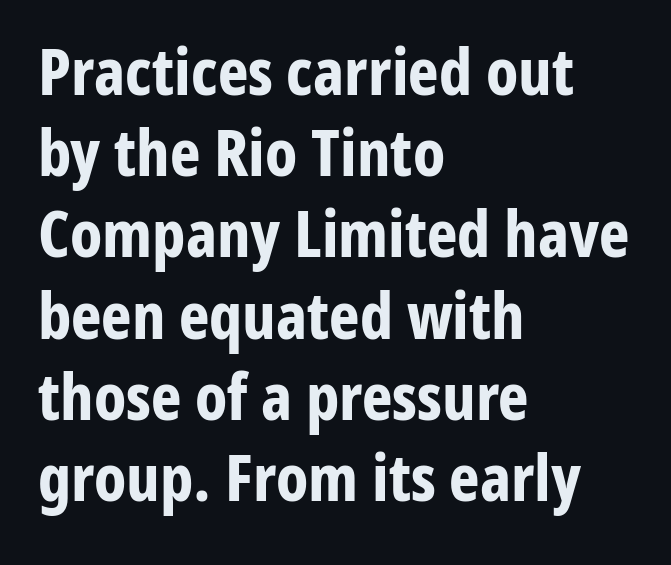
{"serif": "no", "italic": "no", "bold": "yes", "weight": "bold", "width": "condensed", "stroke_contrast": "low", "x_height": "medium", "monospaced": "no", "underline": "no", "align": "left", "line_spacing": "normal", "line_spacing_ratio": 1.25, "letter_spacing": "normal", "letter_spacing_em": 0.0, "glyph_px": 65}
